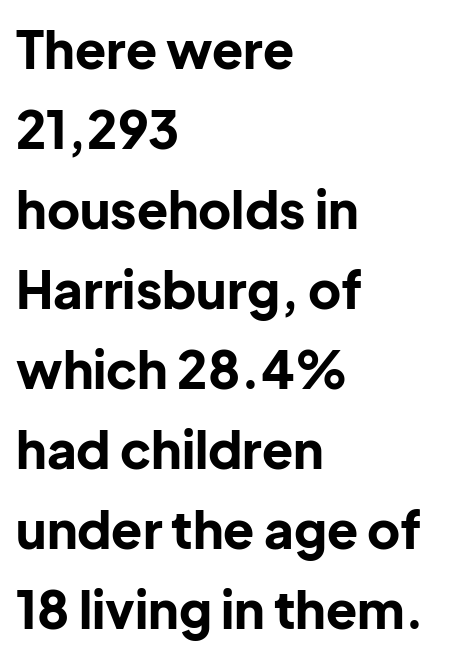
Visually the block forms a straight wall on the left and a jagged coastline on the right. Plain, unruled lines of type. These lines are rendered in a variable-pitch font. The gaps between neighbouring characters are ordinary and unremarkable. Horizontal bands of white between lines are of average thickness.
